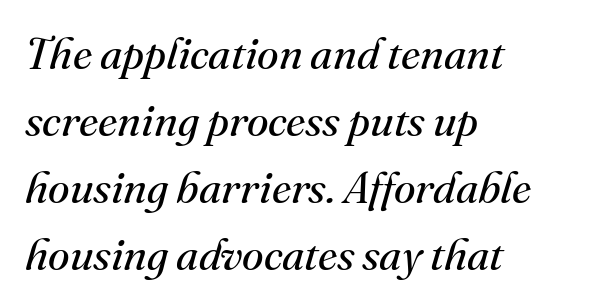
{"serif": "yes", "italic": "yes", "lean": "right", "slant_degrees": 16, "bold": "no", "weight": "regular", "width": "normal", "stroke_contrast": "medium", "x_height": "small", "monospaced": "no", "underline": "no", "align": "left", "line_spacing": "normal", "line_spacing_ratio": 1.52, "letter_spacing": "normal", "letter_spacing_em": 0.0, "glyph_px": 44}
